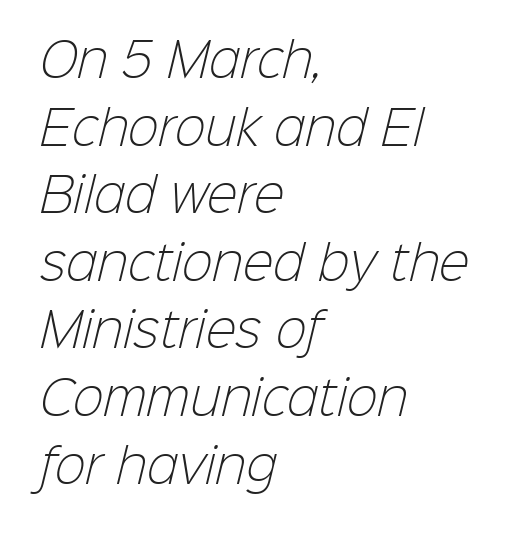
{"serif": "no", "bold": "no", "weight": "light", "width": "normal", "stroke_contrast": "low", "x_height": "medium", "monospaced": "no", "underline": "no", "align": "left", "line_spacing": "normal", "line_spacing_ratio": 1.47, "letter_spacing": "normal", "letter_spacing_em": 0.0, "glyph_px": 46}
